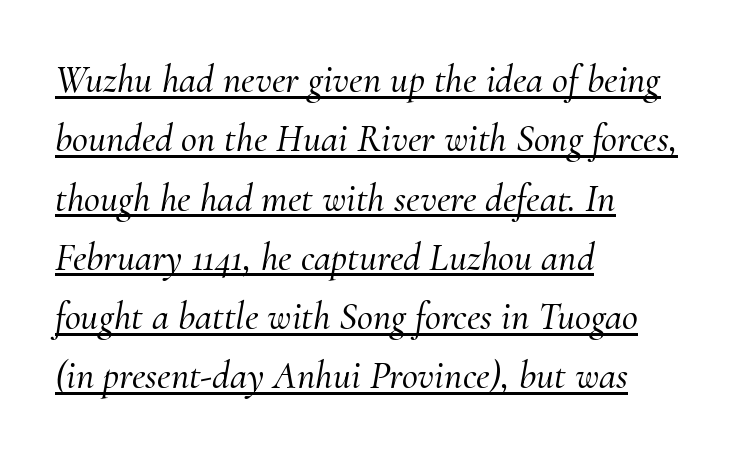
{"serif": "yes", "italic": "yes", "lean": "right", "slant_degrees": 10, "width": "normal", "stroke_contrast": "medium", "x_height": "small", "monospaced": "no", "underline": "yes", "align": "left", "line_spacing": "normal", "line_spacing_ratio": 1.52, "letter_spacing": "normal", "letter_spacing_em": 0.0, "glyph_px": 39}
